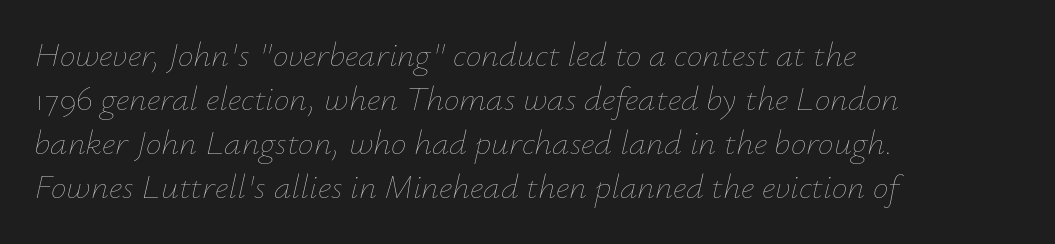
Stem width sits at or under what a default text font uses. The letters sit at their default tracking, neither squeezed nor spread. A student would call this left alignment; a typographer would say flush left, rag right. Rule under the text: the space is simply empty. The specimen reads as italic at a glance. Note the varied advance widths — an 'i' is clearly narrower than an 'm'.
